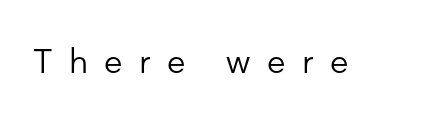
The image shows 34 px light sans-serif type, upright; set unusually wide letter spacing (+0.48 em), not underlined; low stroke contrast and a medium x-height.
